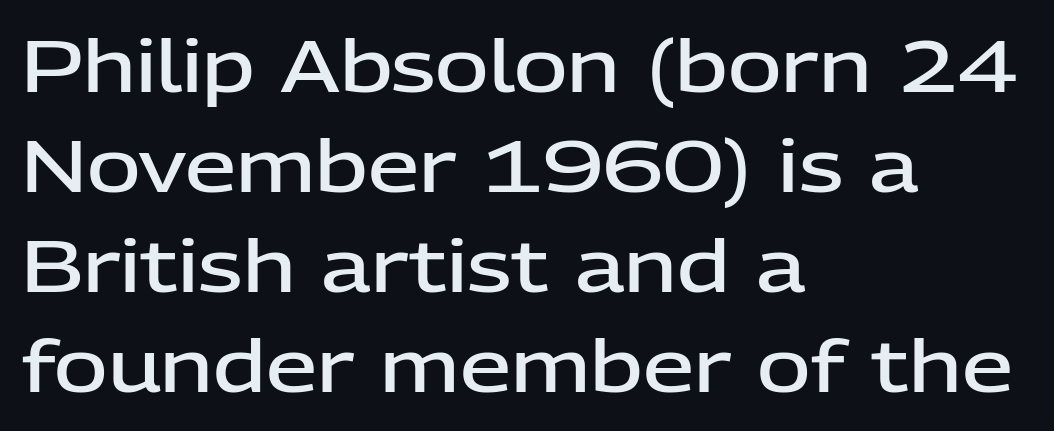
The image shows 73 px semibold sans-serif type, upright; set left-aligned, normal line spacing (1.37x), normal letter spacing, not underlined; low stroke contrast and a medium x-height.
